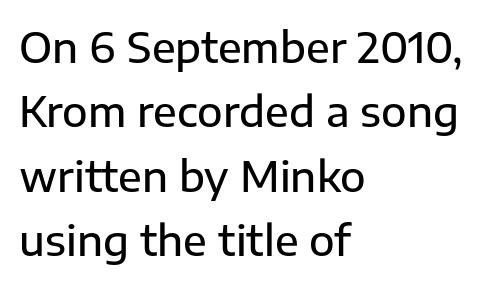
The image shows 42 px sans-serif type, upright; set left-aligned, normal line spacing (1.53x), normal letter spacing, not underlined; low stroke contrast and a medium x-height.
